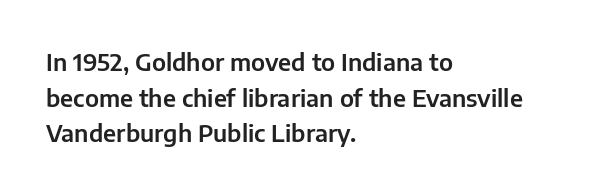
The image shows 24 px text type, upright; set left-aligned, normal line spacing (1.48x), normal letter spacing, not underlined.
